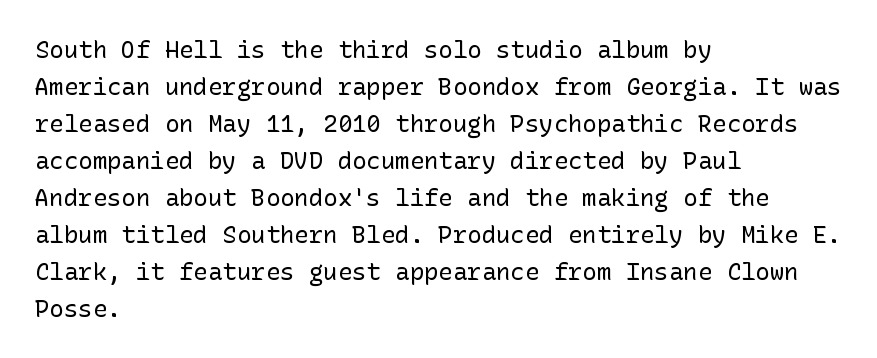
Q: Is the text bold? A: No.
Q: Is the text italic (slanted)? A: No, it is upright.
Q: Is the text underlined? A: No.
Q: How is the paragraph aligned? A: Left-aligned.
Q: Is the spacing between letters normal or unusually wide? A: Normal.
Q: Is the spacing between lines tight, normal or loose? A: Normal.
